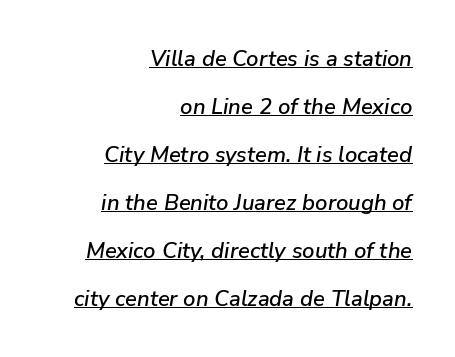
Q: Is the text italic (slanted)? A: Yes, it leans right by about 9 degrees.
Q: Is the text underlined? A: Yes.
Q: How is the paragraph aligned? A: Right-aligned.
Q: Is the spacing between letters normal or unusually wide? A: Normal.
Q: Is the spacing between lines tight, normal or loose? A: Loose.
